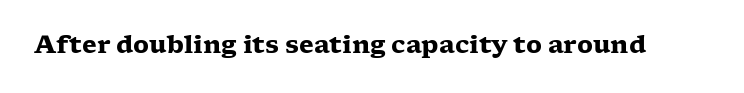
Q: Is the text bold? A: Yes.
Q: Is the text italic (slanted)? A: No, it is upright.
Q: Is the text underlined? A: No.
Q: Is the spacing between letters normal or unusually wide? A: Normal.
